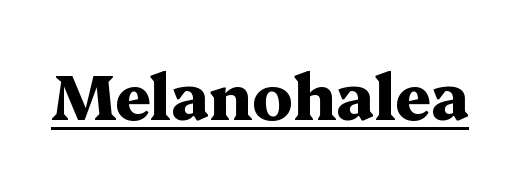
Nothing unusual about the tracking: characters are spaced as the font intends. The specimen includes a rule beneath the text block's lines. The font family rendered here belongs to the serif group. Varying glyph widths throughout — classic text-font behaviour. You'd pick this weight for a headline — it's a proper bold.
